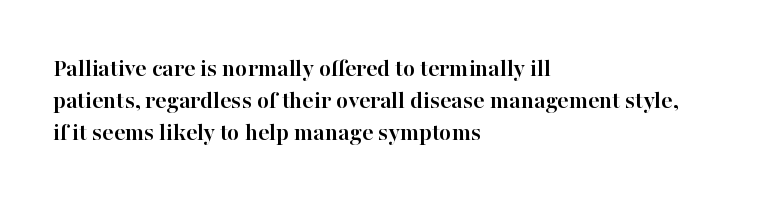
The lines sit at an ordinary, default distance from one another. Italic? Not at all — the glyphs are vertical. This rendering leaves character spacing at its baseline value. A student would call this left alignment; a typographer would say flush left, rag right.
